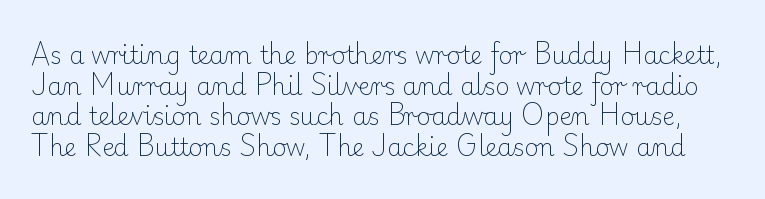
{"italic": "no", "bold": "no", "underline": "no", "line_spacing": "normal", "line_spacing_ratio": 1.28, "letter_spacing": "normal", "letter_spacing_em": 0.0, "glyph_px": 24}
